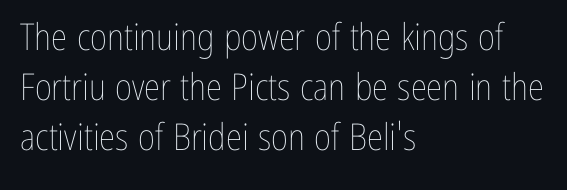
Q: Is the text bold? A: No.
Q: Is the text italic (slanted)? A: No, it is upright.
Q: Is the text underlined? A: No.
Q: How is the paragraph aligned? A: Left-aligned.
Q: Is the spacing between letters normal or unusually wide? A: Normal.
Q: Is the spacing between lines tight, normal or loose? A: Normal.
Q: Width (condensed, normal, or wide)? A: Condensed.
Q: Stroke contrast? A: Low.
Q: x-height? A: Medium.
Q: Monospaced? A: No.
